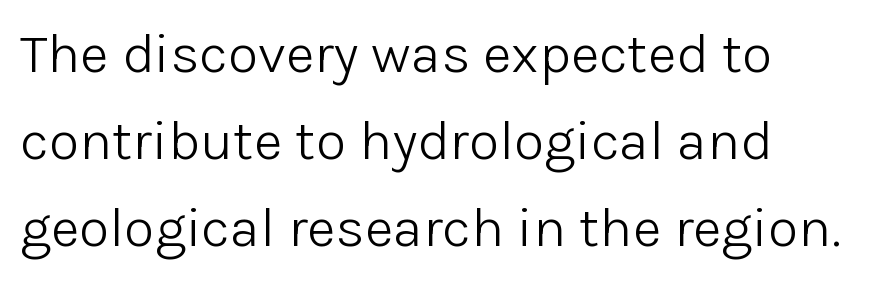
The image shows 56 px light sans-serif type, upright; set left-aligned, normal line spacing (1.55x), normal letter spacing, not underlined; low stroke contrast and a medium x-height.
